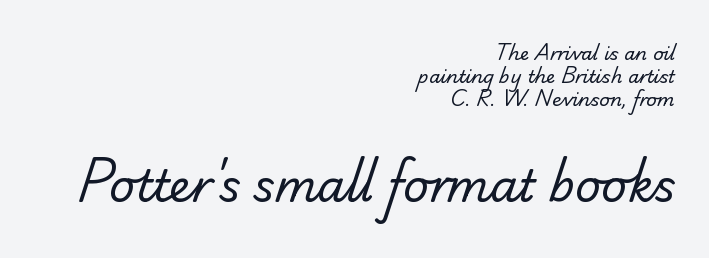
The image shows 44 px regular-weight sans-serif type; set right-aligned, normal line spacing (1.27x), normal letter spacing, not underlined; the second (bottom) block is 2.44x larger; low stroke contrast and a small x-height.
